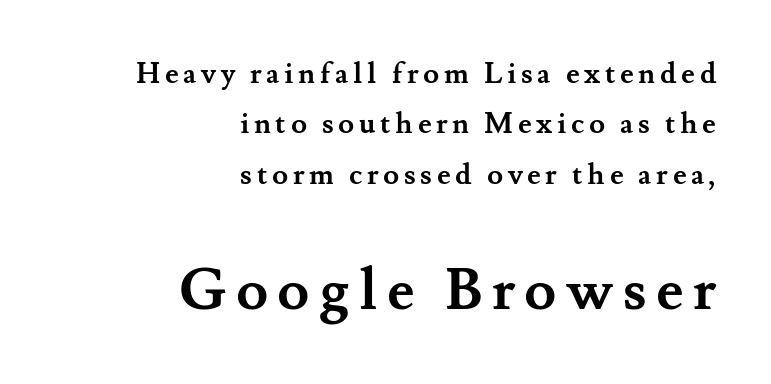
You could not count columns in this text — the font is proportionally spaced. On the weight axis this lands at bold, roughly 700. Each row of text sits above clean, open space. A student would notice the bottom passage is typeset larger than what precedes it.
